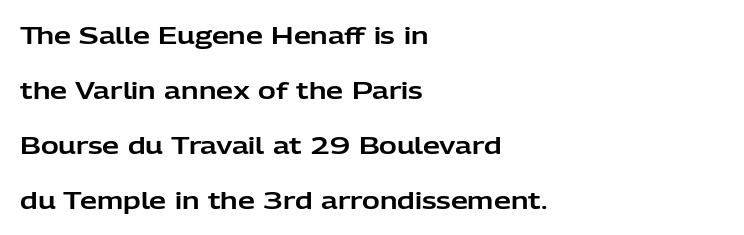
Short note: letters normally spaced. The passage shown is not underscored anywhere. The ragged edge is on the right, which tells us the setting is flush left. Style check: upright.
